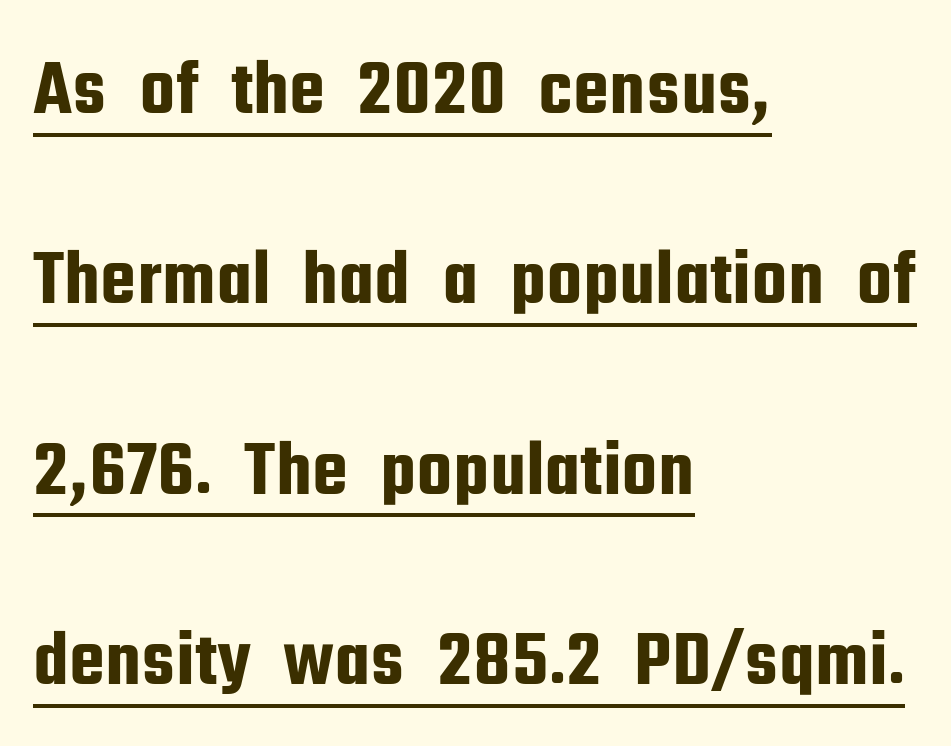
Q: Is the text italic (slanted)? A: No, it is upright.
Q: Is the typeface a serif or a sans-serif typeface? A: Sans-serif.
Q: Is the text underlined? A: Yes.
Q: How is the paragraph aligned? A: Left-aligned.
Q: Is the spacing between letters normal or unusually wide? A: Normal.
Q: Is the spacing between lines tight, normal or loose? A: Loose.
Q: Width (condensed, normal, or wide)? A: Condensed.
Q: Stroke contrast? A: Low.
Q: x-height? A: Medium.
Q: Monospaced? A: No.
